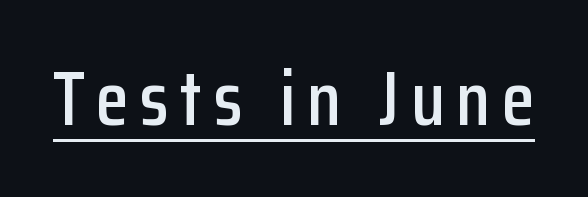
{"serif": "no", "italic": "no", "width": "condensed", "stroke_contrast": "low", "x_height": "medium", "monospaced": "no", "underline": "yes", "glyph_px": 76}
